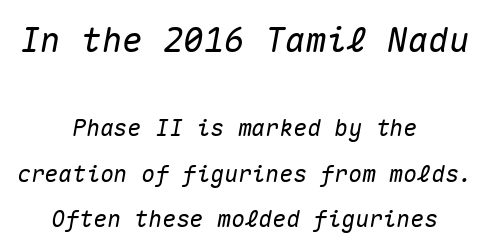
The image shows 34 px text type, italic (leaning right), monospaced; set centered, loose line spacing (1.99x), normal letter spacing, not underlined; the first (top) block is 1.48x larger; medium stroke contrast and a medium x-height.
